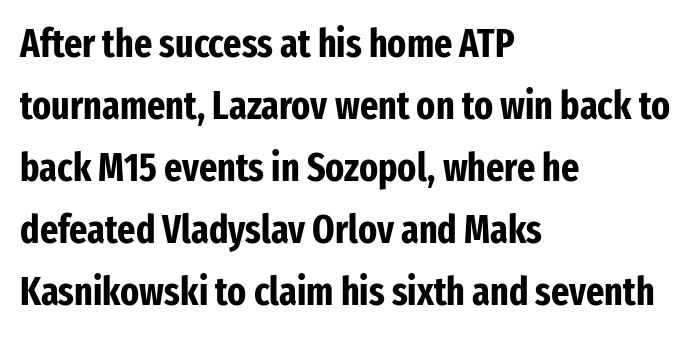
The compositor pushed each line to the left boundary. Clear beneath every line of the passage. Regarding leading, the lines here are spaced in the standard way. The glyphs in this specimen are sans serif. Strokes here are thick enough to call this a true bold.
